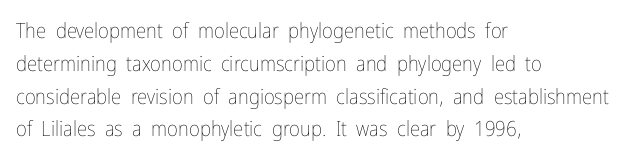
The image shows 21 px text type, upright; set left-aligned, normal line spacing (1.56x), normal letter spacing, not underlined.
